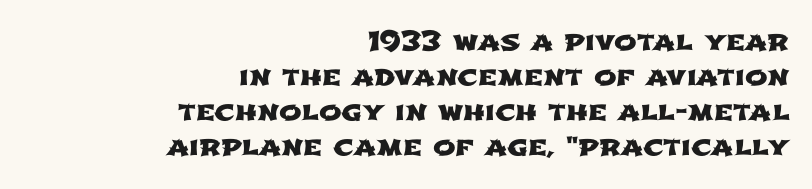
Q: Is the text underlined? A: No.
Q: How is the paragraph aligned? A: Right-aligned.
Q: Is the spacing between letters normal or unusually wide? A: Normal.
Q: Is the spacing between lines tight, normal or loose? A: Normal.
